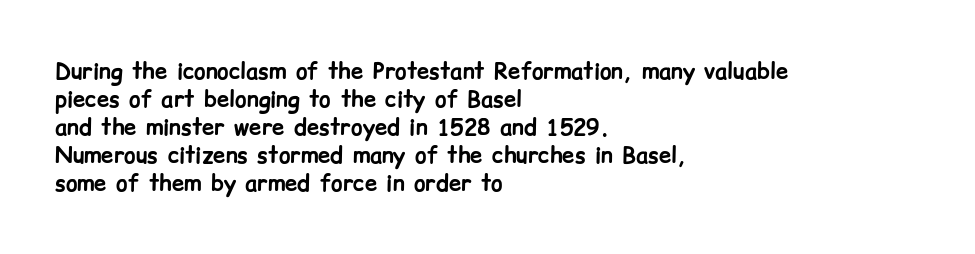
Q: Is the text bold? A: Yes.
Q: Is the text italic (slanted)? A: No, it is upright.
Q: Is the text underlined? A: No.
Q: How is the paragraph aligned? A: Left-aligned.
Q: Is the spacing between letters normal or unusually wide? A: Normal.
Q: Is the spacing between lines tight, normal or loose? A: Normal.
